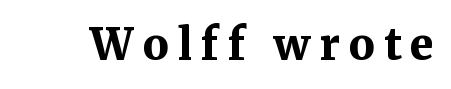
The passage shown has open, widely tracked lettering throughout. You could not count columns in this text — the font is proportionally spaced. This is serif lettering, the kind often seen in printed books. A full-strength bold gives these letters their thick strokes.
